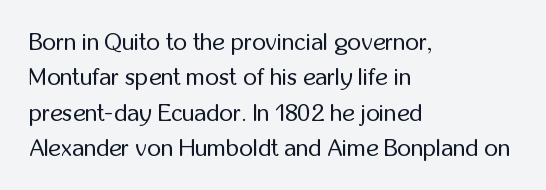
{"italic": "no", "bold": "no", "underline": "no", "align": "left", "line_spacing": "normal", "line_spacing_ratio": 1.47, "letter_spacing": "normal", "letter_spacing_em": 0.0, "glyph_px": 24}
